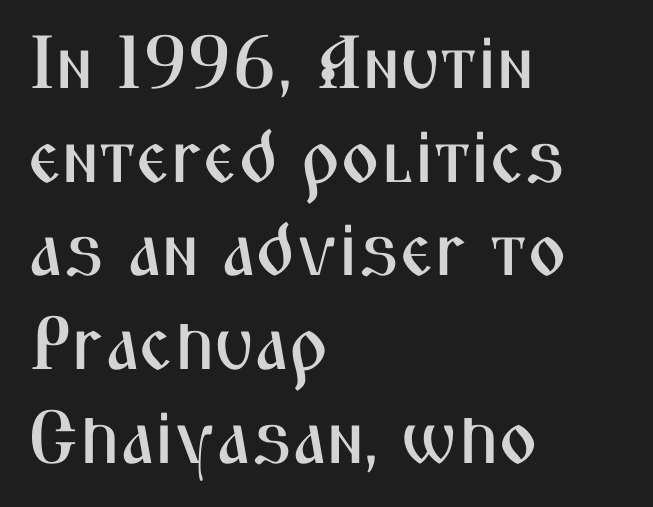
Quick note: interline space is typical. Character widths vary here, with narrow letters taking less room than wide ones. The characters display no serif detailing; their extremities are plain. Leftover space on each line is placed entirely after the last word. The typography opts for an upright posture over an oblique one.
